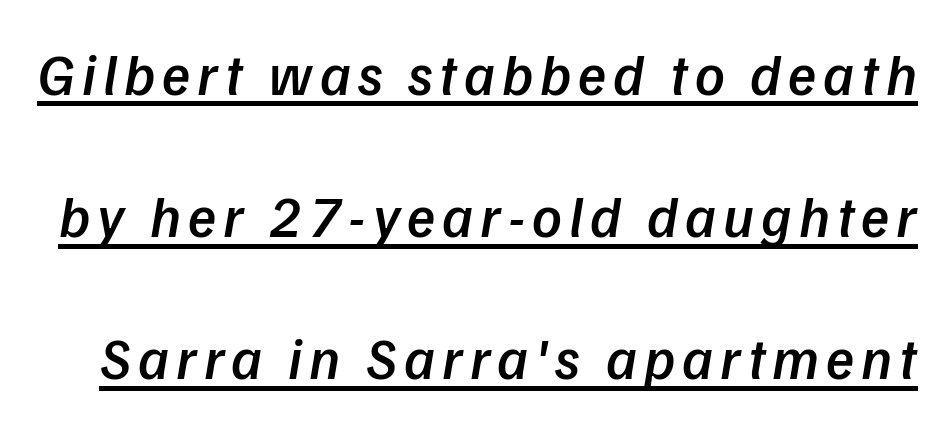
{"italic": "yes", "lean": "right", "slant_degrees": 9, "bold": "semi", "weight": "semibold", "width": "normal", "stroke_contrast": "low", "x_height": "medium", "monospaced": "no", "underline": "yes", "line_spacing": "loose", "line_spacing_ratio": 2.45, "glyph_px": 58}
